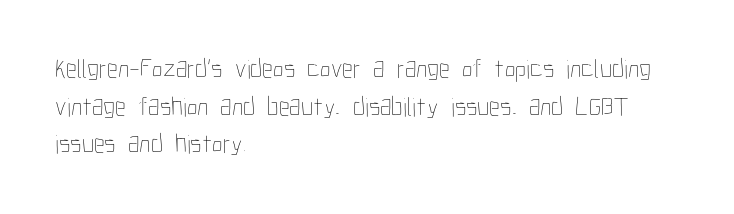
Notice how the stems are strictly vertical — no italics here. A bare baseline throughout the passage. Inter-character spacing is left at the font's built-in metrics. Vertical spacing — default. The ragged edge is on the right, which tells us the setting is flush left. The font sits on the lighter half of the weight spectrum, regular included.
